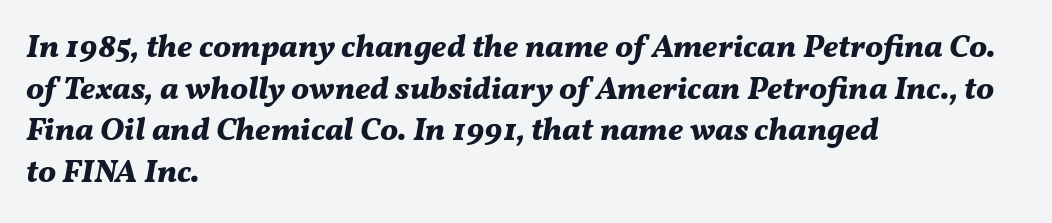
The lettering tilts uniformly, giving the passage an italic look. The glyphs are unaccompanied by any horizontal stroke below them. This sample keeps an unexceptional amount of space between lines. Line beginnings align vertically; line endings do not. Students, note that the glyphs here touch the page at normal intervals. These lines are rendered in a variable-pitch font.
